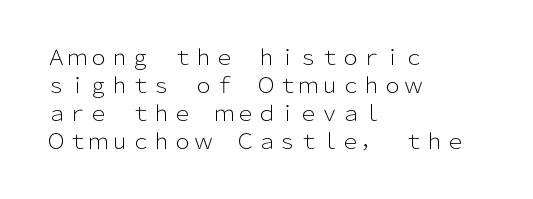
Q: Is the text bold? A: No.
Q: Is the text italic (slanted)? A: No, it is upright.
Q: Is the text underlined? A: No.
Q: How is the paragraph aligned? A: Left-aligned.
Q: Is the spacing between letters normal or unusually wide? A: Normal.
Q: Is the spacing between lines tight, normal or loose? A: Normal.
